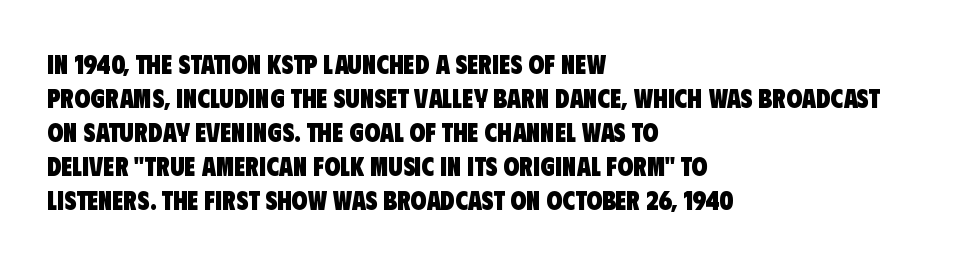
The image shows 26 px bold type; set left-aligned, normal line spacing (1.31x), normal letter spacing, not underlined.
